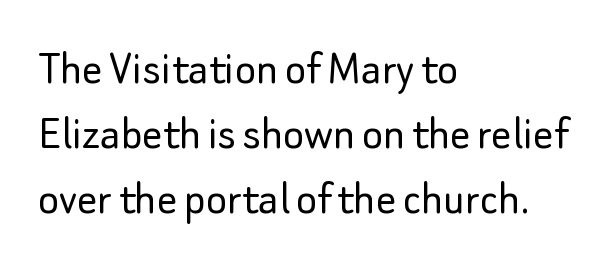
The image shows 50 px light sans-serif type, upright; set left-aligned, normal line spacing (1.3x), normal letter spacing, not underlined; low stroke contrast and a small x-height.
